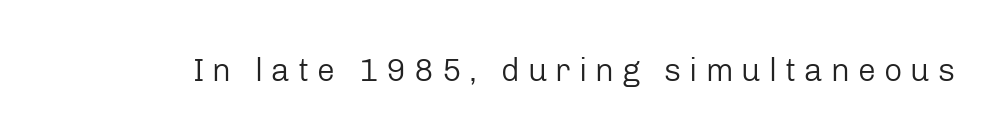
The image shows 32 px regular-weight sans-serif type, upright; set unusually wide letter spacing (+0.25 em), not underlined; low stroke contrast and a medium x-height.
